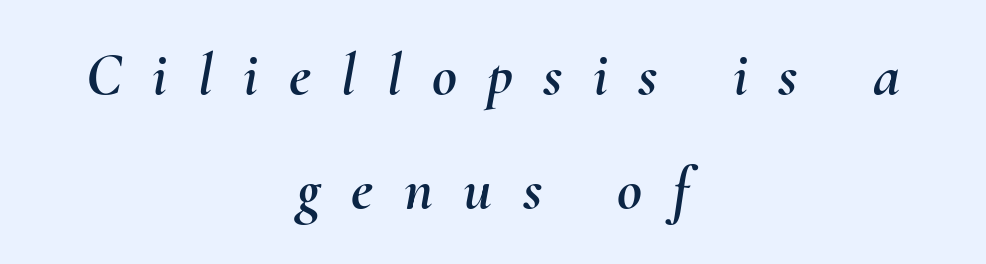
Each word looks stretched out because of the extra space between its letters. These lines are rendered in a variable-pitch font. Typeset on center — no edge is straight. These lines were composed using italics.
